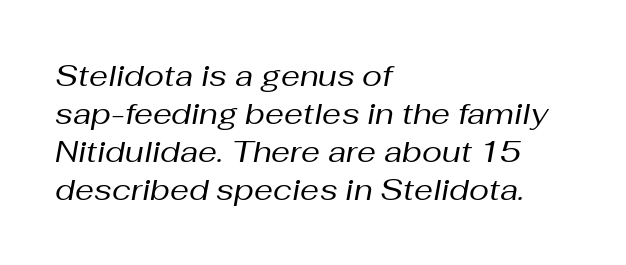
{"italic": "yes", "lean": "right", "slant_degrees": 10, "bold": "no", "weight": "regular", "width": "normal", "stroke_contrast": "medium", "x_height": "medium", "monospaced": "no", "underline": "no", "align": "left", "line_spacing": "normal", "line_spacing_ratio": 1.27, "letter_spacing": "normal", "letter_spacing_em": 0.0, "glyph_px": 30}
